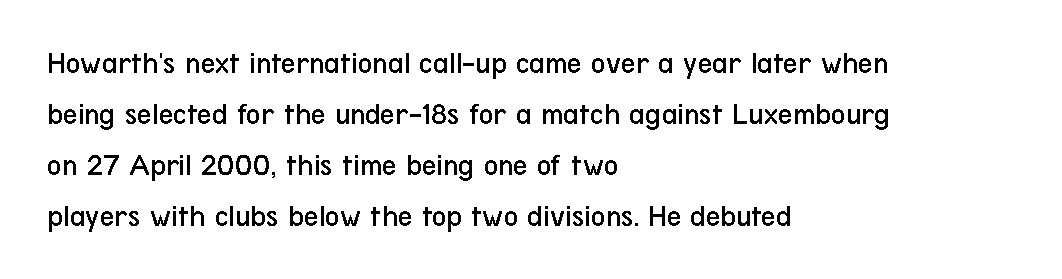
{"serif": "no", "italic": "no", "bold": "no", "weight": "regular", "width": "condensed", "stroke_contrast": "low", "x_height": "medium", "monospaced": "no", "underline": "no", "align": "left", "line_spacing": "normal", "line_spacing_ratio": 1.59, "letter_spacing": "normal", "letter_spacing_em": 0.0, "glyph_px": 32}
